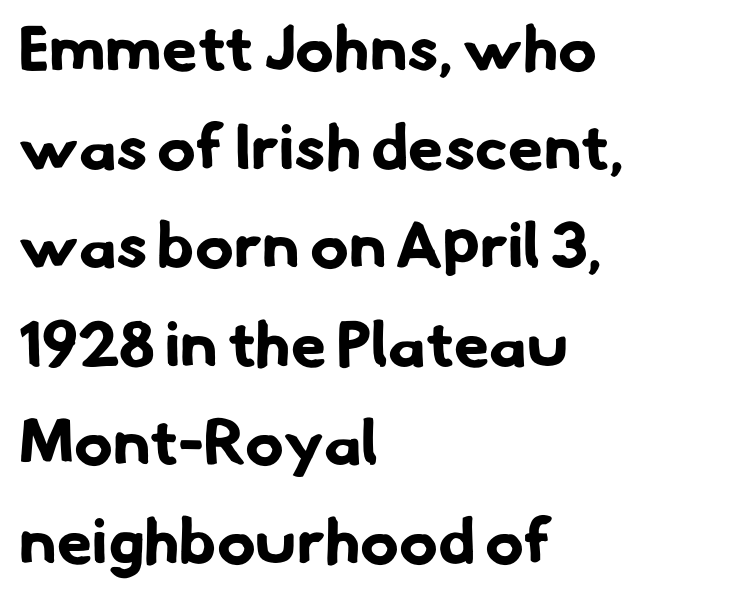
The image shows 64 px bold sans-serif type; set left-aligned, normal line spacing (1.54x), normal letter spacing, not underlined; low stroke contrast and a small x-height.
